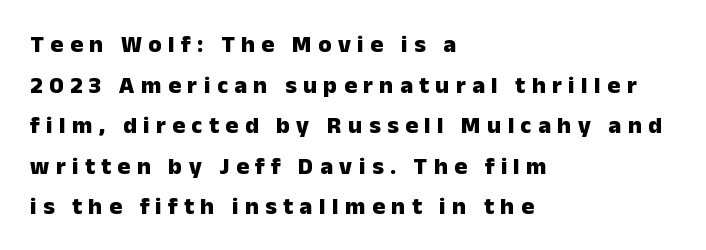
Q: Is the text bold? A: Yes.
Q: Is the text italic (slanted)? A: No, it is upright.
Q: Is the text underlined? A: No.
Q: How is the paragraph aligned? A: Left-aligned.
Q: Is the spacing between letters normal or unusually wide? A: Unusually wide.
Q: Is the spacing between lines tight, normal or loose? A: Normal.
